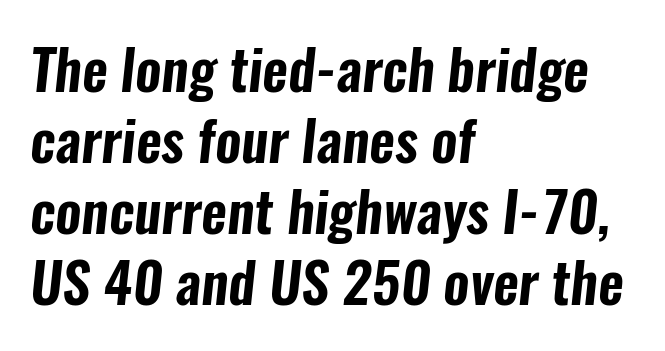
{"serif": "no", "width": "condensed", "stroke_contrast": "low", "x_height": "medium", "monospaced": "no", "underline": "no", "align": "left", "line_spacing": "normal", "line_spacing_ratio": 1.27, "letter_spacing": "normal", "letter_spacing_em": 0.0, "glyph_px": 56}
